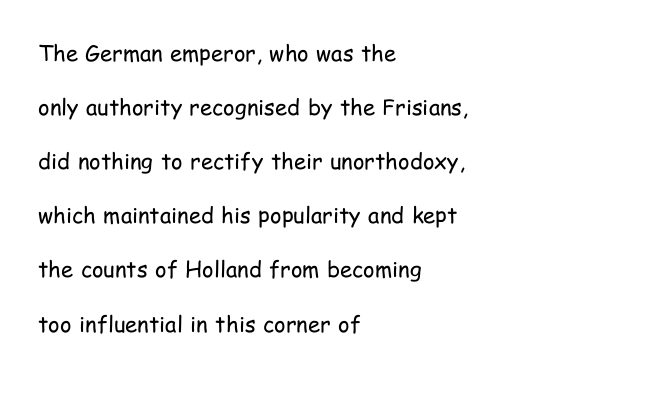
The image shows 22 px text type, upright; set left-aligned, loose line spacing (2.46x), normal letter spacing, not underlined.
